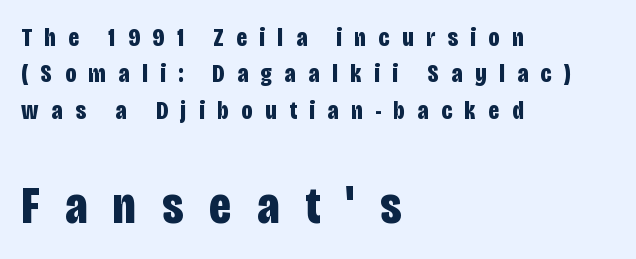
Q: Is the text bold? A: Yes.
Q: Is the text italic (slanted)? A: No, it is upright.
Q: Is the typeface a serif or a sans-serif typeface? A: Sans-serif.
Q: Is the text underlined? A: No.
Q: How is the paragraph aligned? A: Left-aligned.
Q: Is the spacing between letters normal or unusually wide? A: Unusually wide.
Q: Is the spacing between lines tight, normal or loose? A: Normal.
Q: Which block of text is set in a larger size, the first (top) or the second (bottom)? A: The second (bottom) one.
Q: Width (condensed, normal, or wide)? A: Condensed.
Q: Stroke contrast? A: Low.
Q: x-height? A: Large.
Q: Monospaced? A: No.
